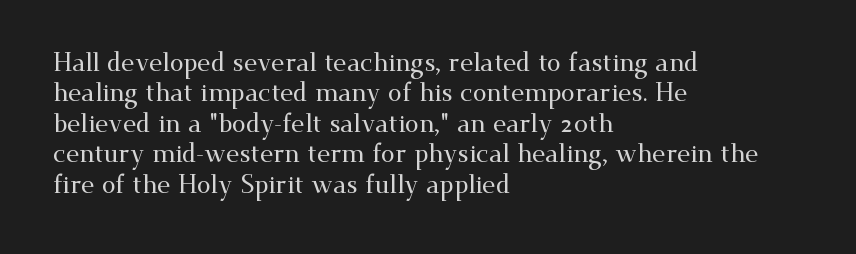
Q: Is the text italic (slanted)? A: No, it is upright.
Q: Is the text underlined? A: No.
Q: How is the paragraph aligned? A: Left-aligned.
Q: Is the spacing between letters normal or unusually wide? A: Normal.
